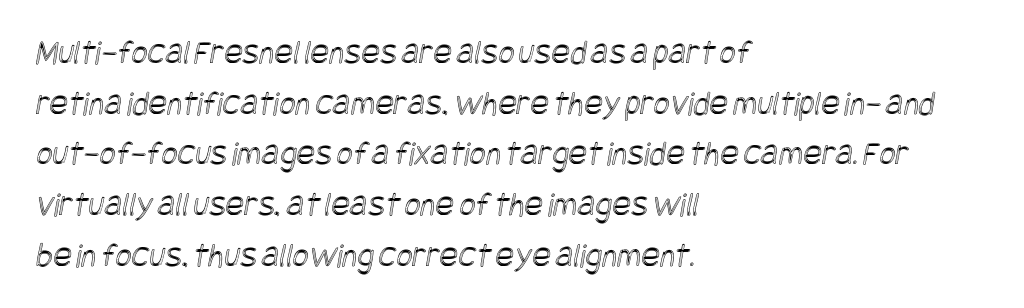
Q: Is the text underlined? A: No.
Q: How is the paragraph aligned? A: Left-aligned.
Q: Is the spacing between letters normal or unusually wide? A: Normal.
Q: Is the spacing between lines tight, normal or loose? A: Normal.
Q: Width (condensed, normal, or wide)? A: Condensed.
Q: x-height? A: Large.
